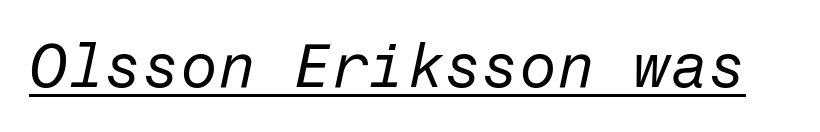
Notice how a bar underscores the lettering throughout. Looking at the ascenders, they clearly lean. The typeface has the unassuming heft of standard copy or less. Is the letter spacing exaggerated? No — it looks like the ordinary default.
